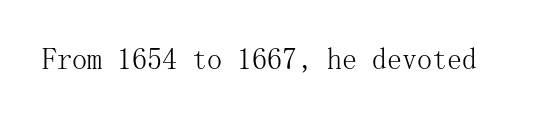
The image shows 30 px light serif type, upright; set normal letter spacing, not underlined; medium stroke contrast and a medium x-height.
